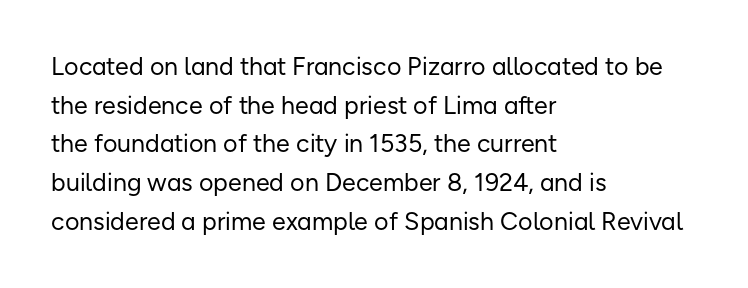
Q: Is the text bold? A: No.
Q: Is the text italic (slanted)? A: No, it is upright.
Q: Is the text underlined? A: No.
Q: How is the paragraph aligned? A: Left-aligned.
Q: Is the spacing between letters normal or unusually wide? A: Normal.
Q: Is the spacing between lines tight, normal or loose? A: Normal.
